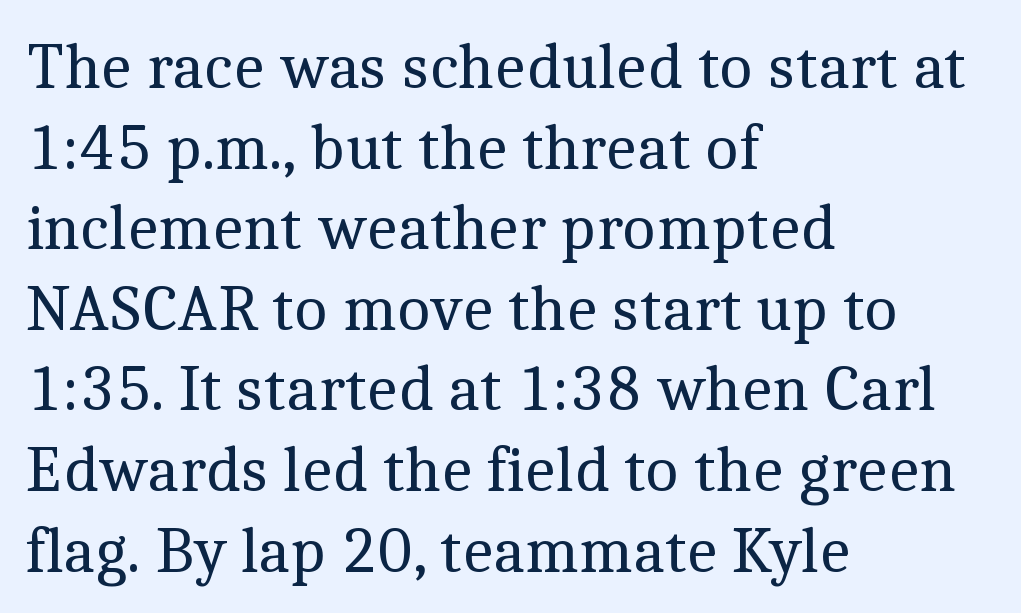
{"serif": "yes", "italic": "no", "bold": "no", "weight": "regular", "width": "normal", "x_height": "medium", "monospaced": "no", "underline": "no", "align": "left", "line_spacing_ratio": 1.24, "letter_spacing": "normal", "letter_spacing_em": 0.0, "glyph_px": 65}
